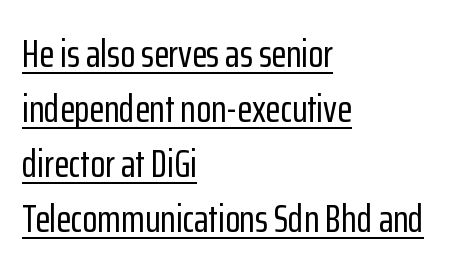
Vertical spacing — default. How are the letters spaced? Ordinarily, with no added tracking. Reading down the block, your eye returns to a fixed left position each line. The letters carry no serifs — their stems end cleanly without finishing strokes. You could not count columns in this text — the font is proportionally spaced.
